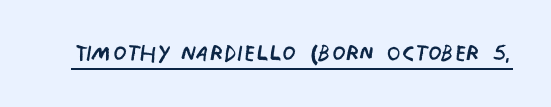
{"serif": "no", "bold": "no", "weight": "regular", "width": "condensed", "stroke_contrast": "low", "x_height": "large", "monospaced": "no", "underline": "yes", "letter_spacing": "normal", "letter_spacing_em": 0.0, "glyph_px": 31}
